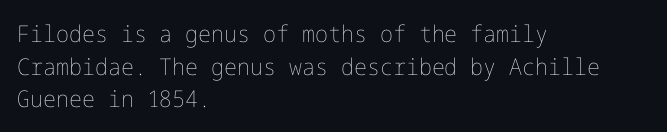
{"italic": "no", "bold": "no", "underline": "no", "align": "left", "line_spacing": "normal", "line_spacing_ratio": 1.42, "letter_spacing": "normal", "letter_spacing_em": 0.0, "glyph_px": 23}
